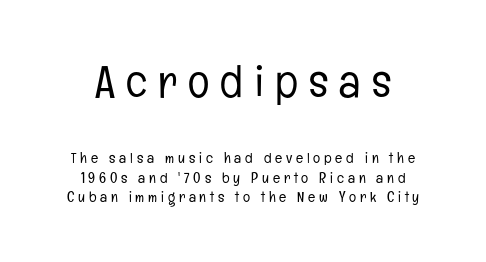
Q: Is the text bold? A: No.
Q: Is the text italic (slanted)? A: No, it is upright.
Q: Is the typeface a serif or a sans-serif typeface? A: Sans-serif.
Q: Is the text underlined? A: No.
Q: Is the spacing between letters normal or unusually wide? A: Unusually wide.
Q: Is the spacing between lines tight, normal or loose? A: Normal.
Q: Which block of text is set in a larger size, the first (top) or the second (bottom)? A: The first (top) one.
Q: Width (condensed, normal, or wide)? A: Condensed.
Q: Stroke contrast? A: Low.
Q: x-height? A: Medium.
Q: Monospaced? A: No.
